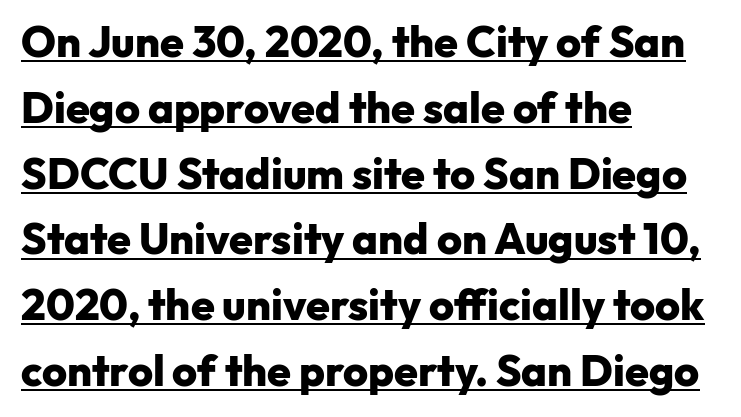
The image shows 43 px heavy sans-serif type, upright; set left-aligned, normal line spacing (1.53x), normal letter spacing, underlined; low stroke contrast and a medium x-height.
